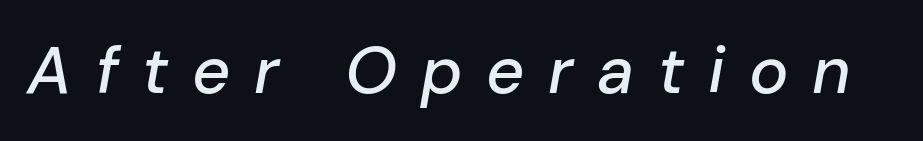
Style check: oblique. Is this a fixed-width face? No — the glyphs have proportional, varying widths. Characters follow at a spacing far wider than the type designer built in. Letters rest on an invisible, unmarked baseline.
